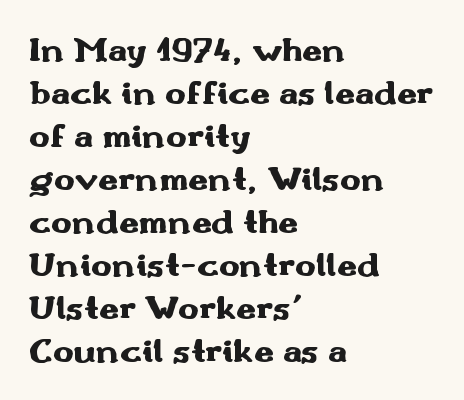
The image shows 35 px heavy, wide sans-serif type, upright; set left-aligned, line spacing 1.23x, normal letter spacing, not underlined; medium stroke contrast and a small x-height.
